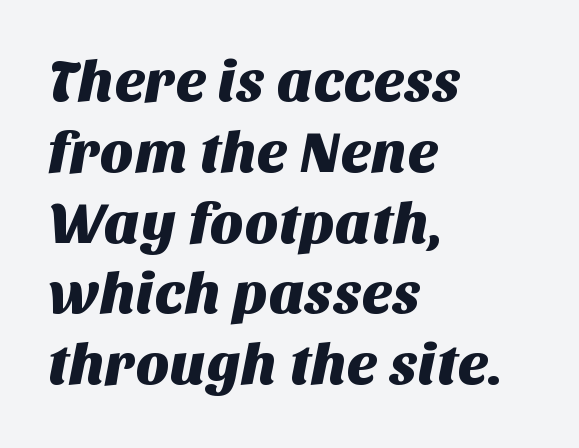
Q: Is the typeface a serif or a sans-serif typeface? A: Sans-serif.
Q: Is the text underlined? A: No.
Q: How is the paragraph aligned? A: Left-aligned.
Q: Is the spacing between letters normal or unusually wide? A: Normal.
Q: Width (condensed, normal, or wide)? A: Normal.
Q: Stroke contrast? A: Medium.
Q: x-height? A: Large.
Q: Monospaced? A: No.
